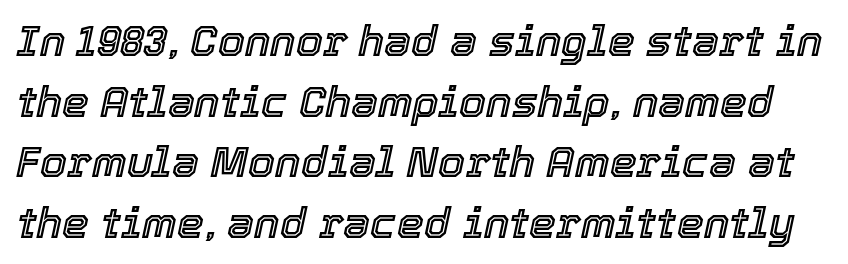
Any mark beneath the type? The region is blank. Proportional: the letters do not fall into vertical columns. Does extra space separate the letters? No, they use regular spacing. Horizontal bands of white between lines are of average thickness. An italicized treatment has been applied to the whole sample.
